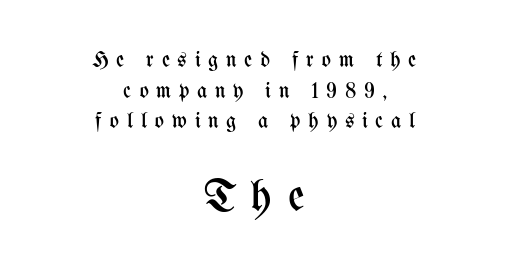
Q: Is the text bold? A: No.
Q: Is the text italic (slanted)? A: No, it is upright.
Q: Is the text underlined? A: No.
Q: How is the paragraph aligned? A: Centered.
Q: Is the spacing between letters normal or unusually wide? A: Unusually wide.
Q: Is the spacing between lines tight, normal or loose? A: Normal.
Q: Which block of text is set in a larger size, the first (top) or the second (bottom)? A: The second (bottom) one.
Q: Width (condensed, normal, or wide)? A: Condensed.
Q: Stroke contrast? A: Medium.
Q: x-height? A: Medium.
Q: Monospaced? A: No.
